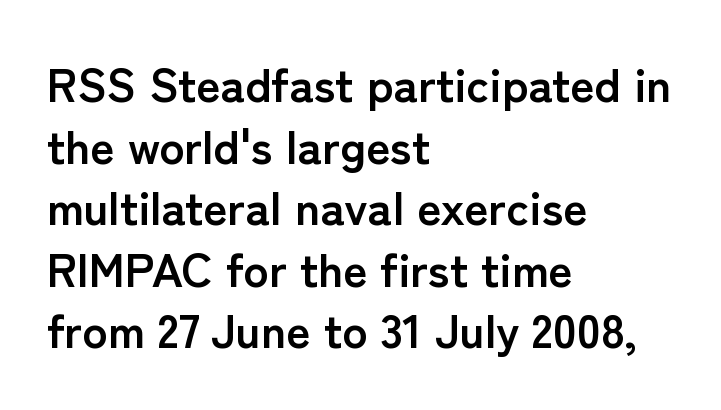
{"serif": "no", "italic": "no", "bold": "yes", "weight": "semibold", "width": "normal", "stroke_contrast": "low", "x_height": "medium", "monospaced": "no", "underline": "no", "align": "left", "line_spacing": "normal", "line_spacing_ratio": 1.31, "letter_spacing": "normal", "letter_spacing_em": 0.0, "glyph_px": 47}
